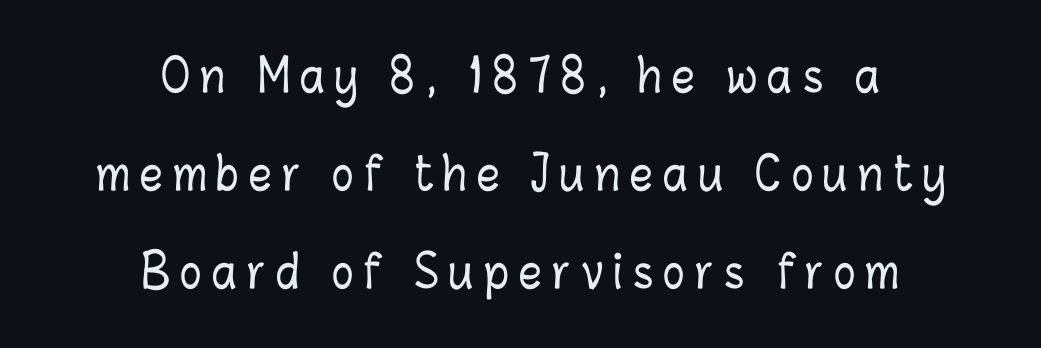
{"italic": "no", "width": "condensed", "stroke_contrast": "low", "x_height": "medium", "monospaced": "no", "underline": "no", "align": "center", "line_spacing": "loose", "line_spacing_ratio": 2.18, "letter_spacing": "wide", "letter_spacing_em": 0.23, "glyph_px": 45}
